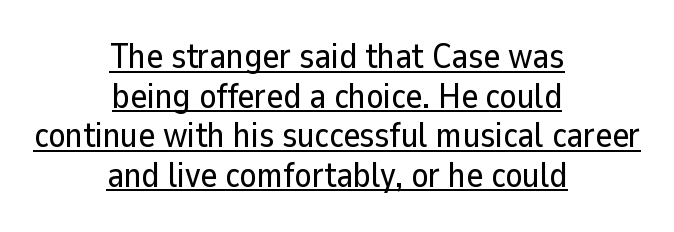
Is the letter spacing exaggerated? No — it looks like the ordinary default. Caption: lettering with a line underneath. Each letter keeps its own natural width here, so spacing adapts to shape. The whitespace from short lines is split evenly between both sides. Do the letters lean? They stand straight. Does the type have serifs? No, each stem ends abruptly.
